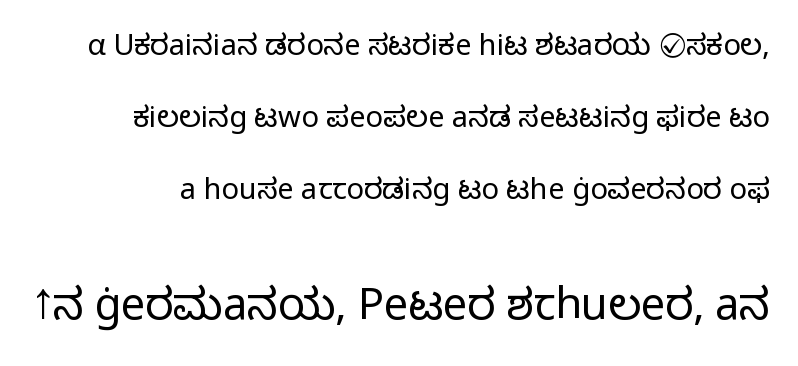
The image shows 43 px light sans-serif type, upright; set loose line spacing (2.49x), normal letter spacing, not underlined; the second (bottom) block is 1.48x larger; low stroke contrast and a medium x-height.
